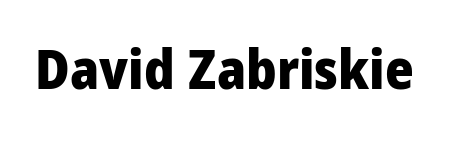
The image shows 55 px heavy, condensed sans-serif type, upright; set normal letter spacing, not underlined; low stroke contrast and a large x-height.
